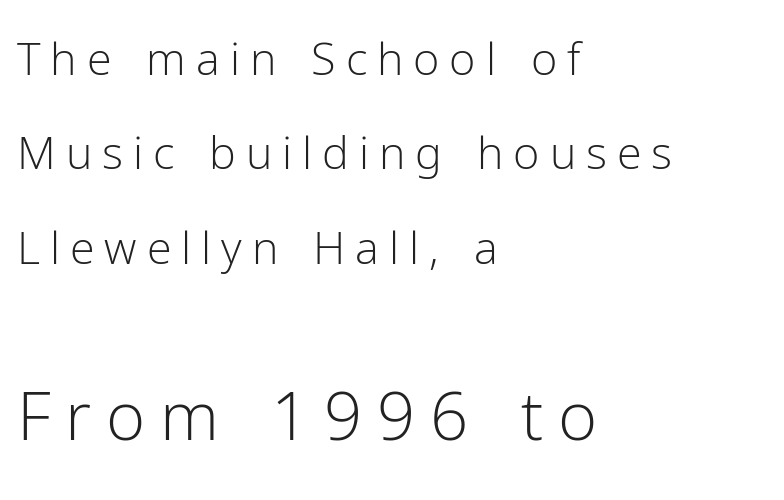
The image shows 67 px light sans-serif type, upright; set left-aligned, loose line spacing (2.1x), unusually wide letter spacing (+0.22 em), not underlined; the second (bottom) block is 1.49x larger; low stroke contrast and a medium x-height.
